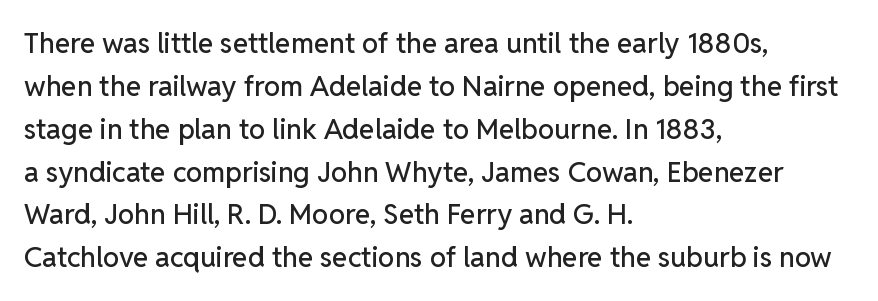
Varying glyph widths throughout — classic text-font behaviour. Only glyphs here, with clear space below each row. The designer went with a sans here, leaving each stem footless. You could call the tracking neutral — neither tight nor loose.
